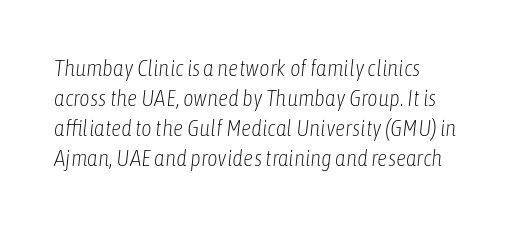
{"italic": "yes", "lean": "right", "slant_degrees": 6, "bold": "no", "underline": "no", "align": "left", "line_spacing": "normal", "line_spacing_ratio": 1.31, "letter_spacing": "normal", "letter_spacing_em": 0.0, "glyph_px": 23}
